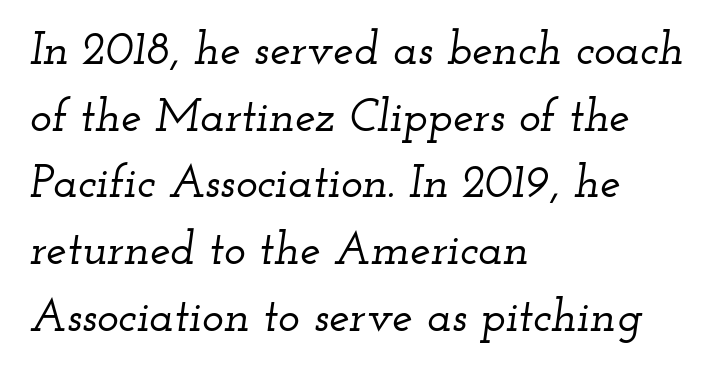
Each letter keeps its own natural width here, so spacing adapts to shape. Yep, those are serifs on the letters. This block has exactly the height ordinary leading produces. Bare-footed words on every line. These lines stack with their left ends in a neat column. Tracking here is standard; glyphs follow each other at the usual distance.
